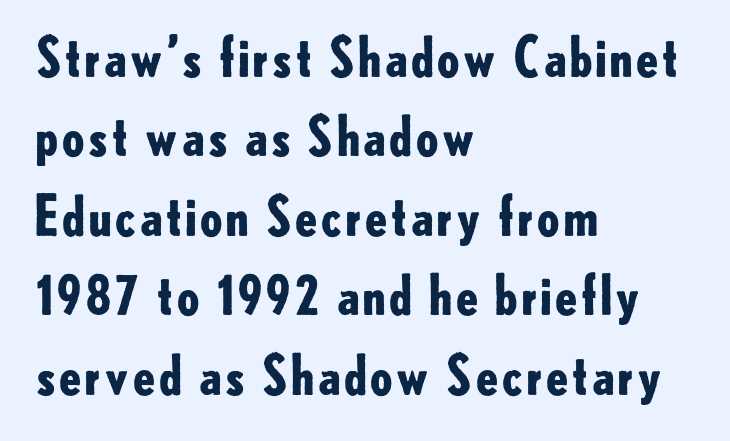
{"serif": "no", "italic": "no", "bold": "yes", "weight": "bold", "width": "normal", "stroke_contrast": "low", "x_height": "small", "monospaced": "no", "underline": "no", "align": "left", "line_spacing": "normal", "line_spacing_ratio": 1.47, "letter_spacing": "normal", "letter_spacing_em": 0.0, "glyph_px": 54}
